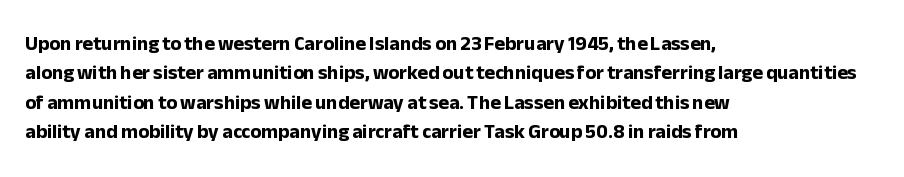
The image shows 20 px bold type, upright; set left-aligned, normal line spacing (1.47x), normal letter spacing, not underlined.
